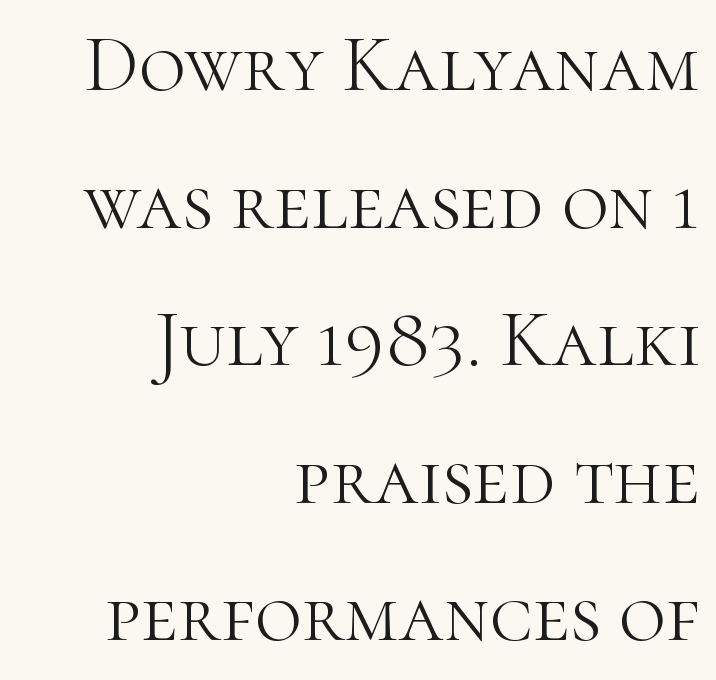
{"serif": "yes", "italic": "no", "bold": "no", "weight": "light", "width": "normal", "stroke_contrast": "high", "x_height": "medium", "monospaced": "no", "underline": "no", "align": "right", "line_spacing_ratio": 1.72, "letter_spacing": "normal", "letter_spacing_em": 0.0, "glyph_px": 80}
